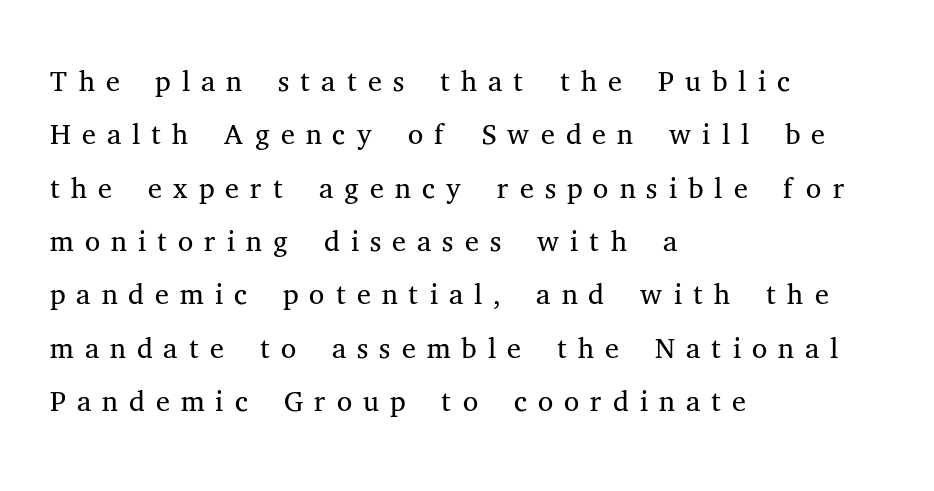
The glyphs in this specimen are seriffed. This is the regular roman posture of the typeface. Short note: letters widely spaced. Weight class: somewhere from thin through regular.
